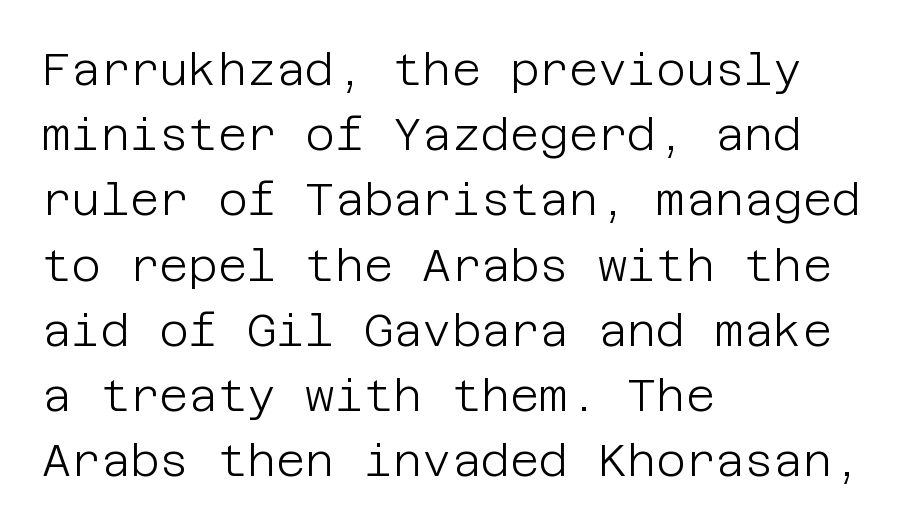
{"serif": "no", "italic": "no", "bold": "no", "weight": "light", "width": "normal", "stroke_contrast": "low", "x_height": "large", "underline": "no", "align": "left", "line_spacing": "normal", "line_spacing_ratio": 1.45, "letter_spacing": "normal", "letter_spacing_em": 0.0, "glyph_px": 45}
